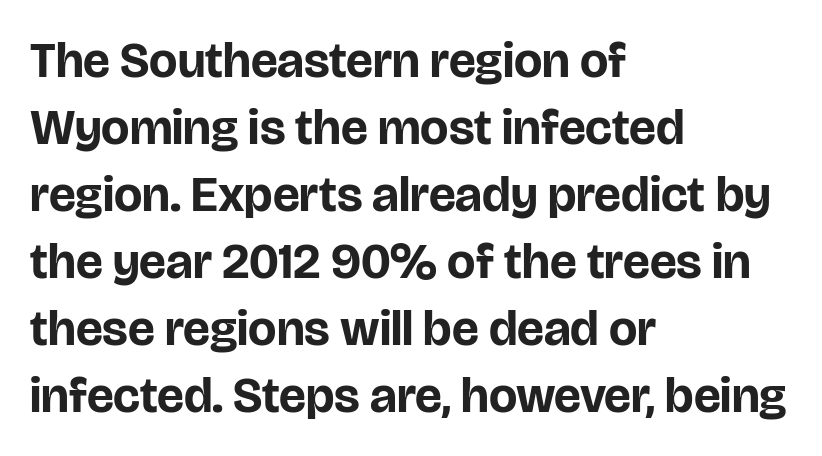
The image shows 50 px bold sans-serif type, upright; set left-aligned, normal line spacing (1.34x), normal letter spacing, not underlined; low stroke contrast and a large x-height.
